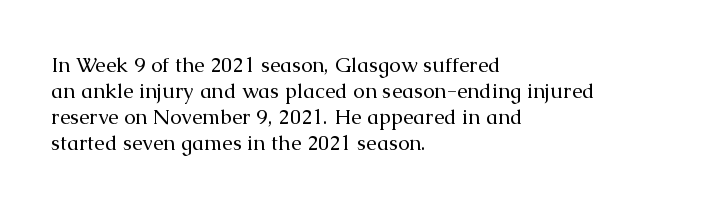
{"italic": "no", "bold": "no", "underline": "no", "align": "left", "line_spacing_ratio": 1.24, "letter_spacing": "normal", "letter_spacing_em": 0.0, "glyph_px": 21}
